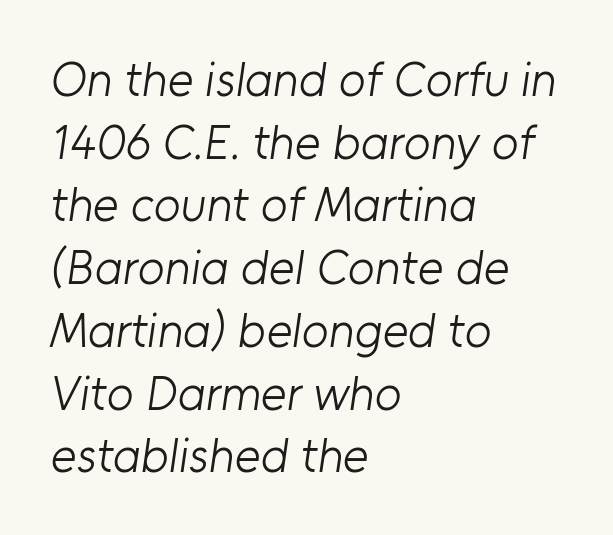
{"serif": "no", "bold": "no", "weight": "light", "width": "normal", "stroke_contrast": "low", "x_height": "medium", "monospaced": "no", "underline": "no", "align": "left", "line_spacing": "normal", "line_spacing_ratio": 1.28, "letter_spacing": "normal", "letter_spacing_em": 0.0, "glyph_px": 49}
